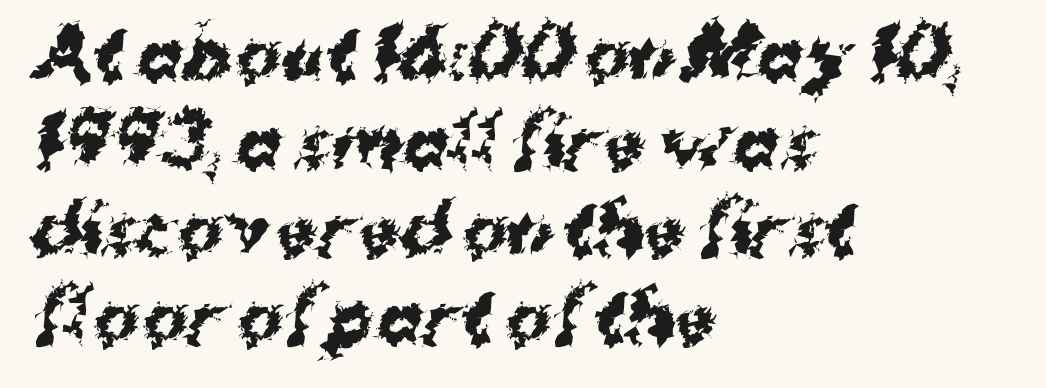
The image shows 68 px bold sans-serif type; set left-aligned, normal line spacing (1.29x), normal letter spacing, not underlined; medium stroke contrast and a medium x-height.
